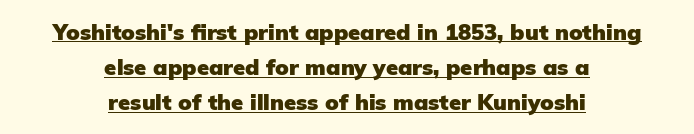
The image shows 22 px bold type, upright; set centered, normal line spacing (1.6x), normal letter spacing, underlined.
